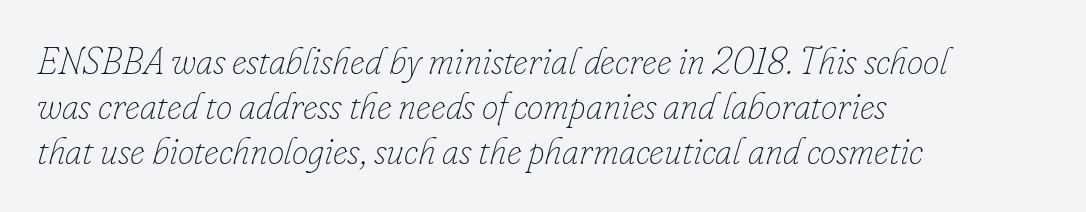
Q: Is the text bold? A: No.
Q: Is the text italic (slanted)? A: Yes, it leans right by about 16 degrees.
Q: Is the text underlined? A: No.
Q: How is the paragraph aligned? A: Left-aligned.
Q: Is the spacing between letters normal or unusually wide? A: Normal.
Q: Width (condensed, normal, or wide)? A: Normal.
Q: Stroke contrast? A: Low.
Q: x-height? A: Small.
Q: Monospaced? A: No.
